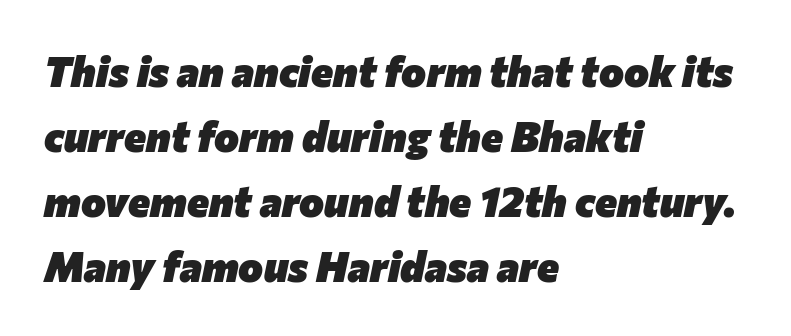
{"italic": "yes", "lean": "right", "slant_degrees": 12, "bold": "yes", "weight": "heavy", "width": "normal", "stroke_contrast": "low", "x_height": "medium", "monospaced": "no", "underline": "no", "align": "left", "line_spacing": "normal", "line_spacing_ratio": 1.55, "letter_spacing": "normal", "letter_spacing_em": 0.0, "glyph_px": 42}
